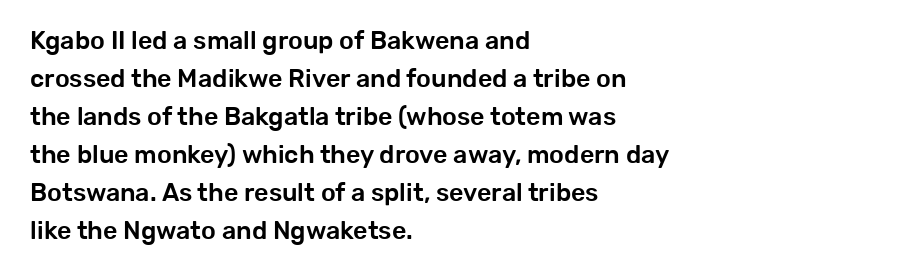
Plain, unruled lines of type. Each word holds together tightly as a unit, with standard inter-letter gaps. Every row of glyphs begins at an identical x-position on the left. Leading matches the norm, producing a regular column.
